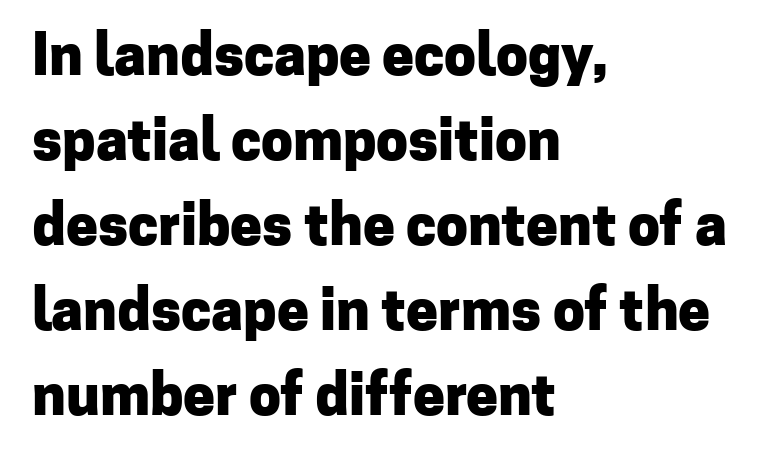
Nope, not italic — everything's standing straight. Honestly, the row spacing looks completely unremarkable. In terms of letterspacing, this is plain default setting. Heavy, bold letterforms. You could not count columns in this text — the font is proportionally spaced. I'd call this a sans setting — the letters go barefoot.
